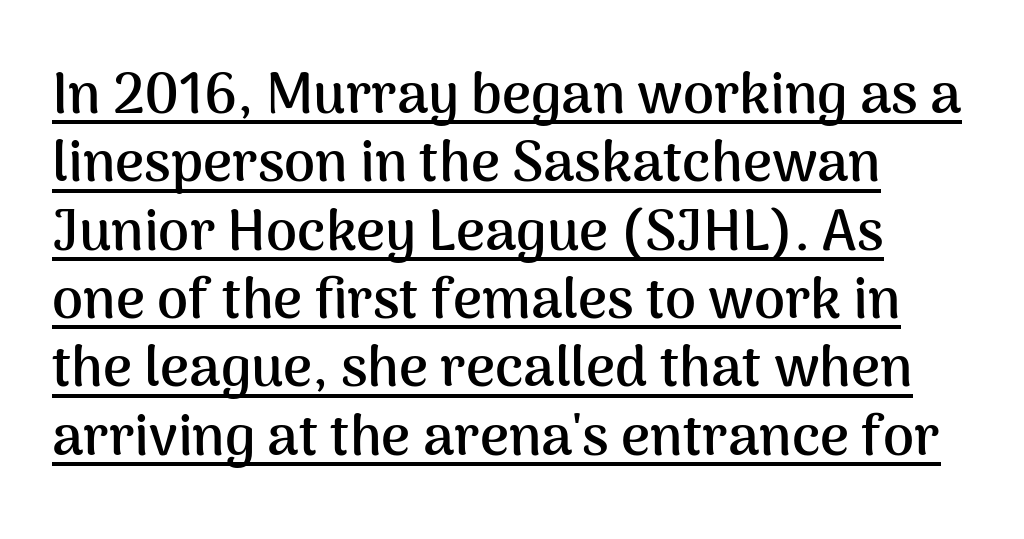
Q: Is the text bold? A: Yes.
Q: Is the text italic (slanted)? A: No, it is upright.
Q: Is the typeface a serif or a sans-serif typeface? A: Sans-serif.
Q: Is the text underlined? A: Yes.
Q: Is the spacing between letters normal or unusually wide? A: Normal.
Q: Width (condensed, normal, or wide)? A: Normal.
Q: Stroke contrast? A: Medium.
Q: x-height? A: Medium.
Q: Monospaced? A: No.
